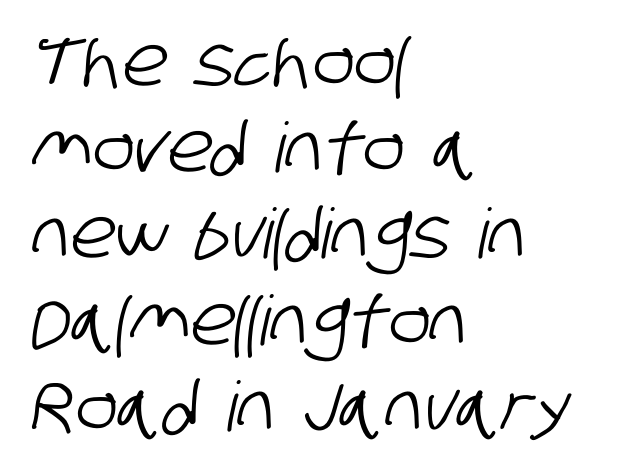
Q: Is the typeface a serif or a sans-serif typeface? A: Sans-serif.
Q: Is the text underlined? A: No.
Q: How is the paragraph aligned? A: Left-aligned.
Q: Is the spacing between letters normal or unusually wide? A: Normal.
Q: Is the spacing between lines tight, normal or loose? A: Normal.
Q: Width (condensed, normal, or wide)? A: Condensed.
Q: Stroke contrast? A: Low.
Q: x-height? A: Large.
Q: Monospaced? A: No.
